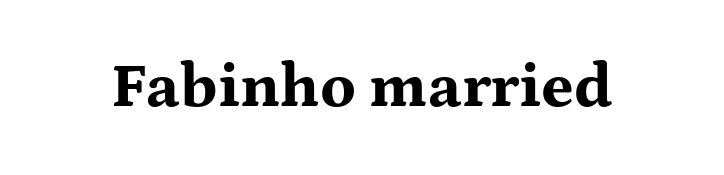
Q: Is the text bold? A: Yes.
Q: Is the text italic (slanted)? A: No, it is upright.
Q: Is the typeface a serif or a sans-serif typeface? A: Serif.
Q: Is the text underlined? A: No.
Q: Is the spacing between letters normal or unusually wide? A: Normal.
Q: Width (condensed, normal, or wide)? A: Wide.
Q: Stroke contrast? A: Medium.
Q: x-height? A: Medium.
Q: Monospaced? A: No.
